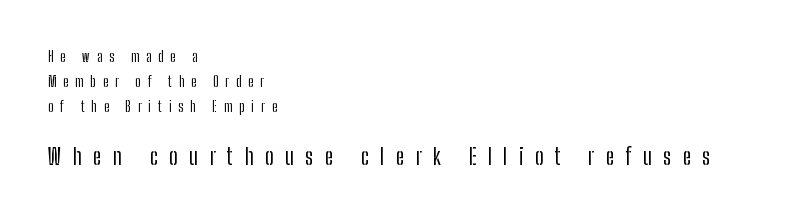
Q: Is the text italic (slanted)? A: No, it is upright.
Q: Is the text underlined? A: No.
Q: How is the paragraph aligned? A: Left-aligned.
Q: Is the spacing between letters normal or unusually wide? A: Unusually wide.
Q: Which block of text is set in a larger size, the first (top) or the second (bottom)? A: The second (bottom) one.
